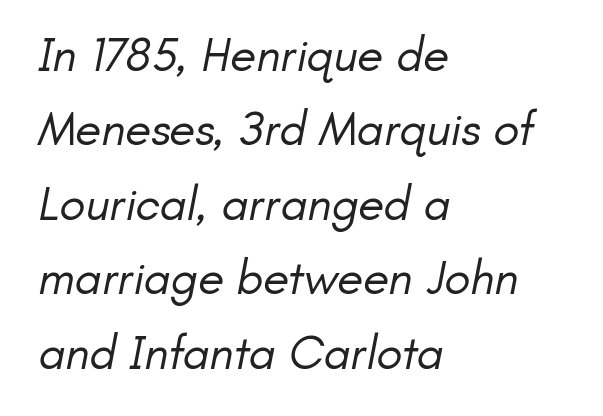
Q: Is the text bold? A: No.
Q: Is the typeface a serif or a sans-serif typeface? A: Sans-serif.
Q: Is the text underlined? A: No.
Q: How is the paragraph aligned? A: Left-aligned.
Q: Is the spacing between letters normal or unusually wide? A: Normal.
Q: Is the spacing between lines tight, normal or loose? A: Normal.
Q: Width (condensed, normal, or wide)? A: Normal.
Q: Stroke contrast? A: Low.
Q: x-height? A: Small.
Q: Monospaced? A: No.
